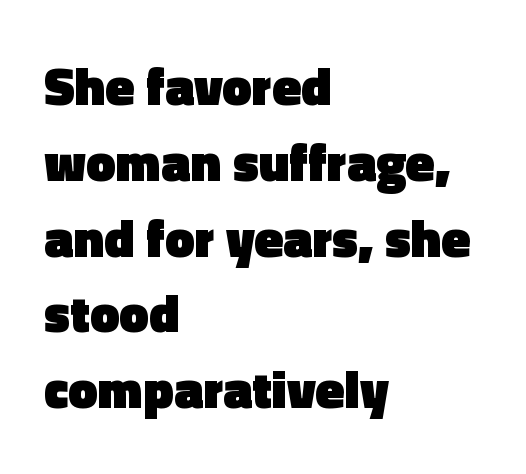
Weight check: bold — yes, fully. What kind of face is this? One without serifs — a sans. Do the letters lean? They stand straight. The specimen omits any rule beneath the text block's lines.
